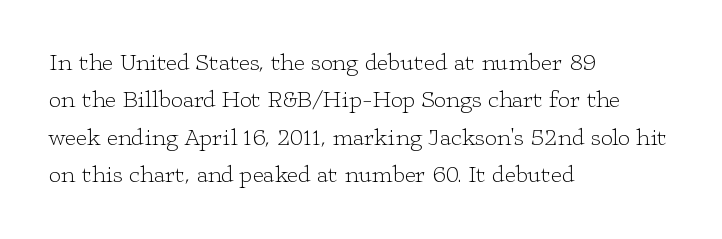
Evenly set lines give the paragraph a standard silhouette. Here the glyphs are tracked normally, forming tight word shapes. Rule under the text: the space is simply empty. Italic? Not at all — the glyphs are vertical. These glyphs show unthickened strokes, regular width or finer.
